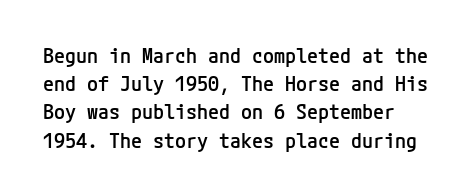
{"italic": "no", "bold": "semi", "underline": "no", "line_spacing": "normal", "line_spacing_ratio": 1.41, "letter_spacing": "normal", "letter_spacing_em": 0.0, "glyph_px": 20}
